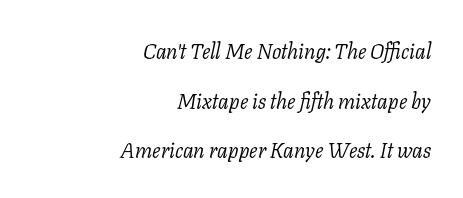
Q: Is the text bold? A: No.
Q: Is the text italic (slanted)? A: Yes, it leans right by about 11 degrees.
Q: Is the text underlined? A: No.
Q: How is the paragraph aligned? A: Right-aligned.
Q: Is the spacing between letters normal or unusually wide? A: Normal.
Q: Is the spacing between lines tight, normal or loose? A: Loose.
